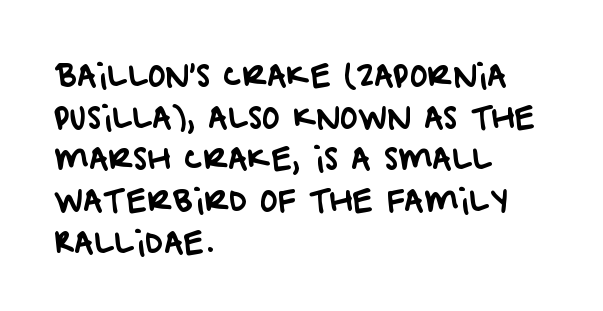
The image shows 30 px sans-serif type; set left-aligned, normal line spacing (1.39x), normal letter spacing, not underlined; low stroke contrast and a large x-height.
